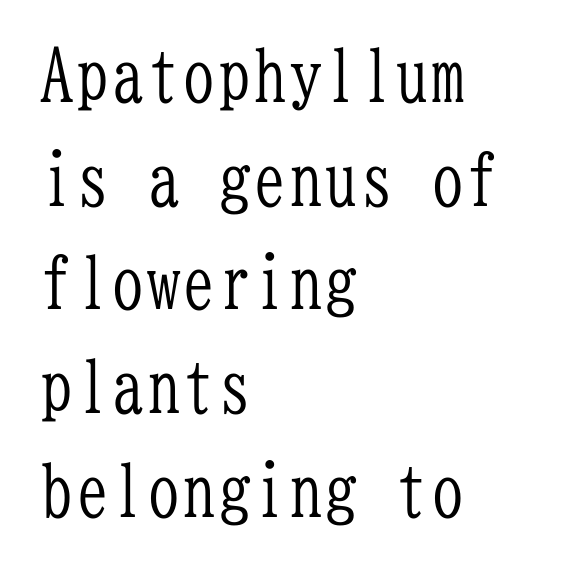
Monospaced: the letters line up in strict vertical columns. The letters look calm and open, with moderate or lighter stems. The letterforms sit shoulder to shoulder at normal distance. Each letter's strokes conclude with small projecting serifs.
